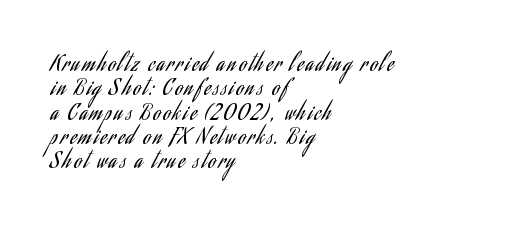
Any mark beneath the type? The region is blank. The letters look calm and open, with moderate or lighter stems. Horizontally, the lines are justified to the leading edge only.
